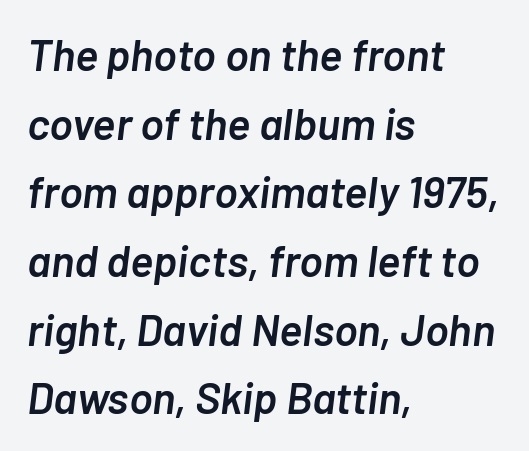
{"italic": "yes", "lean": "right", "slant_degrees": 7, "bold": "semi", "weight": "semibold", "width": "normal", "stroke_contrast": "low", "x_height": "medium", "monospaced": "no", "underline": "no", "align": "left", "line_spacing": "normal", "line_spacing_ratio": 1.56, "letter_spacing": "normal", "letter_spacing_em": 0.0, "glyph_px": 44}
